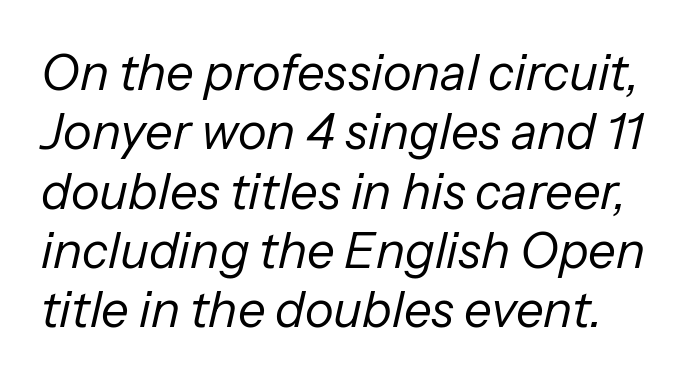
The image shows 49 px regular-weight type, italic (leaning right); set line spacing 1.21x, normal letter spacing, not underlined; low stroke contrast and a medium x-height.
